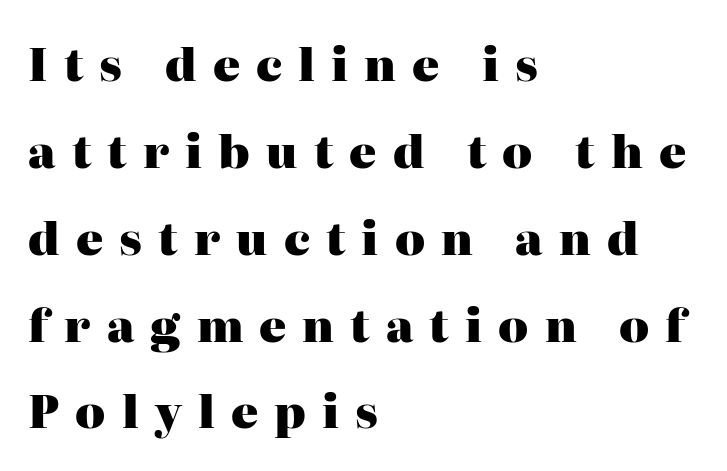
Q: Is the text bold? A: Yes.
Q: Is the text italic (slanted)? A: No, it is upright.
Q: Is the typeface a serif or a sans-serif typeface? A: Serif.
Q: Is the text underlined? A: No.
Q: How is the paragraph aligned? A: Left-aligned.
Q: Is the spacing between letters normal or unusually wide? A: Unusually wide.
Q: Is the spacing between lines tight, normal or loose? A: Loose.
Q: Width (condensed, normal, or wide)? A: Normal.
Q: Stroke contrast? A: High.
Q: x-height? A: Medium.
Q: Monospaced? A: No.
